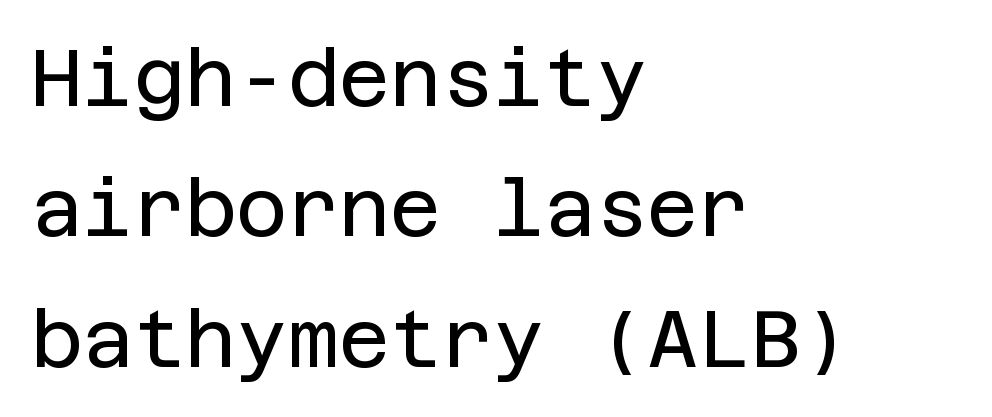
{"serif": "no", "italic": "no", "bold": "no", "weight": "regular", "width": "normal", "stroke_contrast": "low", "x_height": "large", "underline": "no", "align": "left", "line_spacing": "normal", "line_spacing_ratio": 1.65, "letter_spacing": "normal", "letter_spacing_em": 0.0, "glyph_px": 79}
